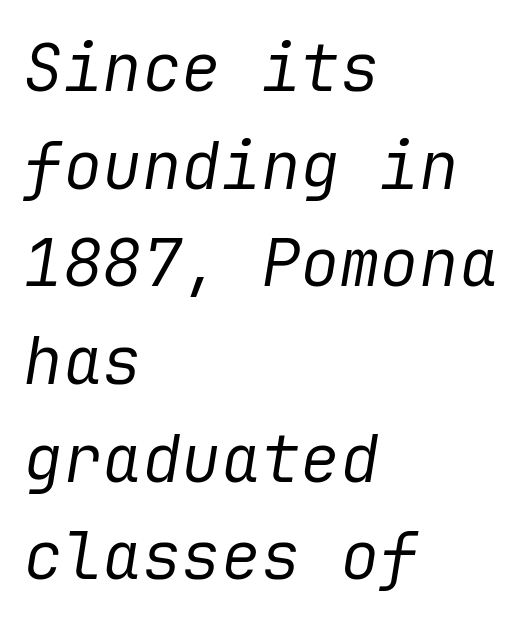
{"italic": "yes", "lean": "right", "slant_degrees": 9, "bold": "no", "weight": "regular", "width": "normal", "stroke_contrast": "low", "x_height": "medium", "underline": "no", "align": "left", "line_spacing": "normal", "line_spacing_ratio": 1.48, "letter_spacing": "normal", "letter_spacing_em": 0.0, "glyph_px": 66}
